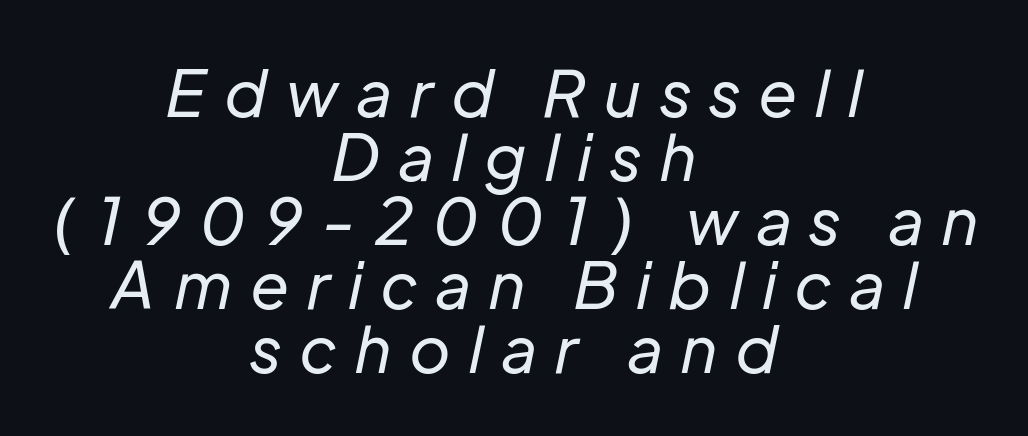
The image shows 64 px regular-weight type, italic (leaning right); set centered, tight line spacing (1.0x), unusually wide letter spacing (+0.3 em), not underlined; low stroke contrast and a medium x-height.
